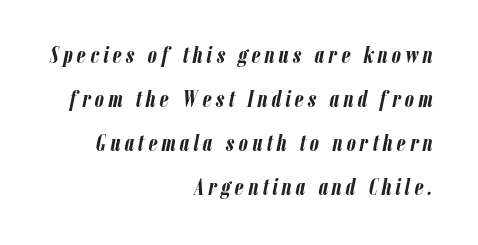
{"italic": "yes", "lean": "right", "slant_degrees": 12, "bold": "yes", "underline": "no", "align": "right", "line_spacing": "loose", "line_spacing_ratio": 1.91, "glyph_px": 23}
